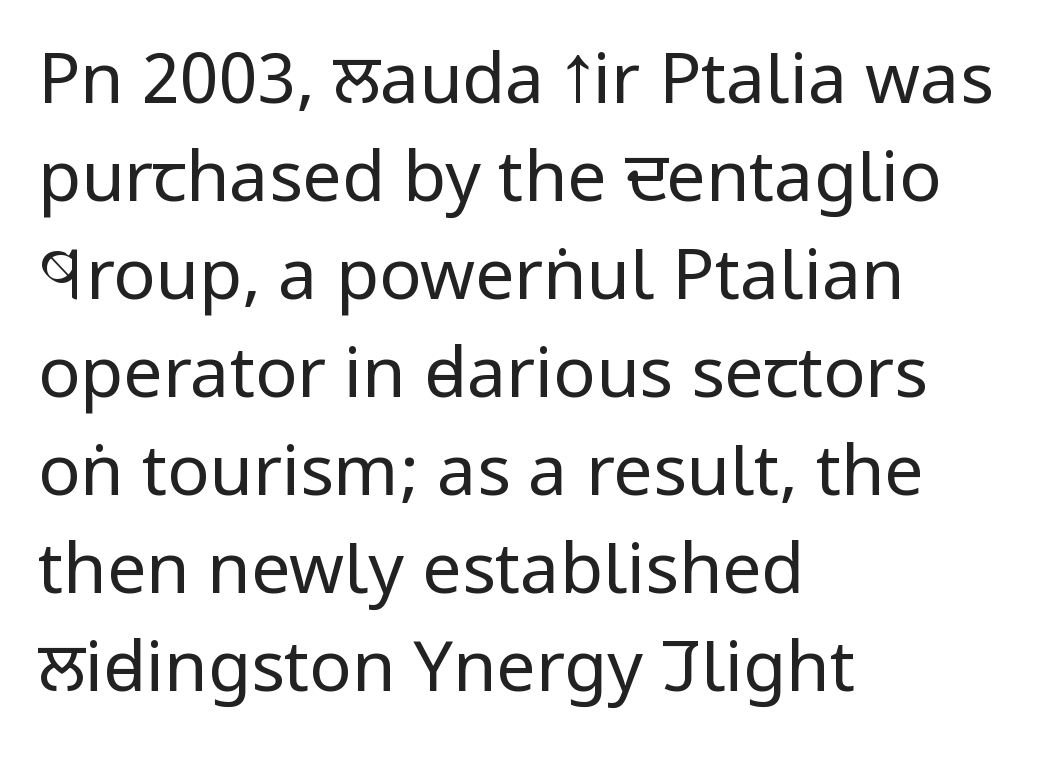
Q: Is the text bold? A: No.
Q: Is the text italic (slanted)? A: No, it is upright.
Q: Is the typeface a serif or a sans-serif typeface? A: Sans-serif.
Q: Is the text underlined? A: No.
Q: How is the paragraph aligned? A: Left-aligned.
Q: Is the spacing between letters normal or unusually wide? A: Normal.
Q: Is the spacing between lines tight, normal or loose? A: Normal.
Q: Width (condensed, normal, or wide)? A: Condensed.
Q: Stroke contrast? A: Low.
Q: x-height? A: Large.
Q: Monospaced? A: No.
